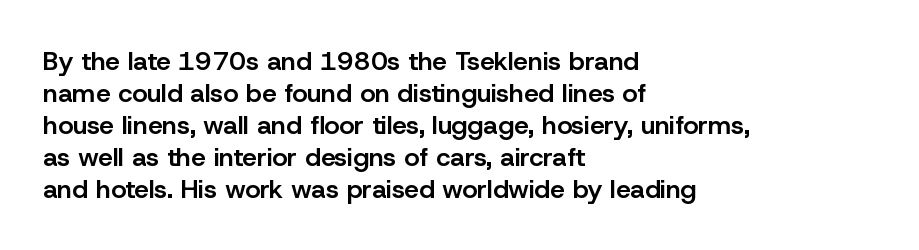
The image shows 26 px text type, upright; set left-aligned, line spacing 1.23x, normal letter spacing, not underlined.
